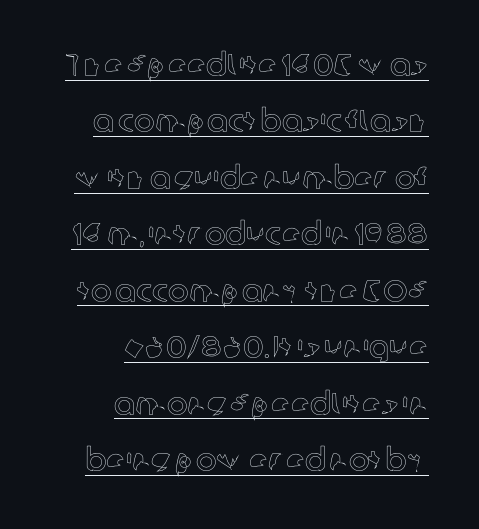
Q: Is the text italic (slanted)? A: No, it is upright.
Q: Is the text underlined? A: Yes.
Q: How is the paragraph aligned? A: Right-aligned.
Q: Is the spacing between letters normal or unusually wide? A: Normal.
Q: Width (condensed, normal, or wide)? A: Normal.
Q: x-height? A: Medium.
Q: Monospaced? A: No.
